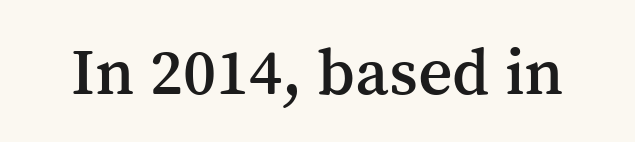
{"serif": "yes", "italic": "no", "width": "normal", "stroke_contrast": "medium", "x_height": "medium", "monospaced": "no", "underline": "no", "letter_spacing": "normal", "letter_spacing_em": 0.0, "glyph_px": 67}
